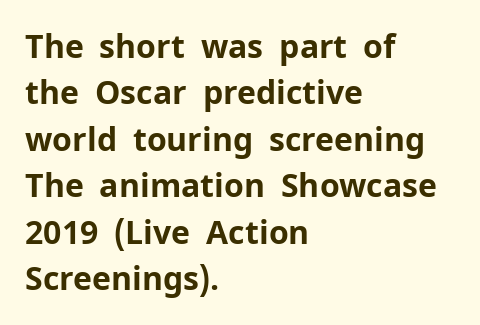
Q: Is the text bold? A: Yes.
Q: Is the text italic (slanted)? A: No, it is upright.
Q: Is the typeface a serif or a sans-serif typeface? A: Sans-serif.
Q: Is the text underlined? A: No.
Q: How is the paragraph aligned? A: Left-aligned.
Q: Is the spacing between letters normal or unusually wide? A: Normal.
Q: Is the spacing between lines tight, normal or loose? A: Normal.
Q: Width (condensed, normal, or wide)? A: Normal.
Q: Stroke contrast? A: Low.
Q: x-height? A: Medium.
Q: Monospaced? A: No.
